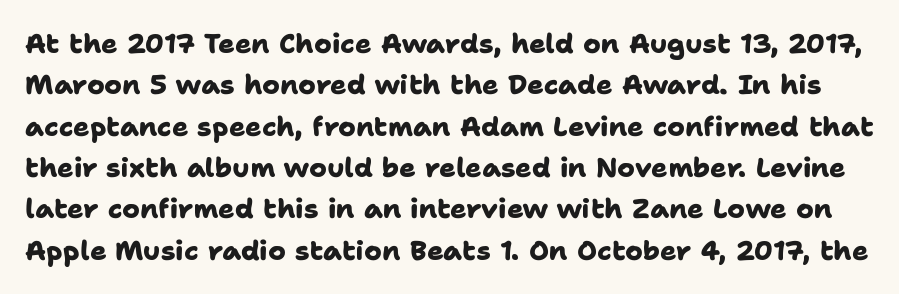
{"bold": "yes", "underline": "no", "line_spacing": "normal", "line_spacing_ratio": 1.53, "letter_spacing": "normal", "letter_spacing_em": 0.0, "glyph_px": 27}
